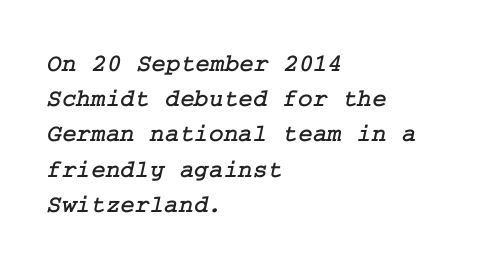
Q: Is the text underlined? A: No.
Q: How is the paragraph aligned? A: Left-aligned.
Q: Is the spacing between letters normal or unusually wide? A: Normal.
Q: Is the spacing between lines tight, normal or loose? A: Normal.
